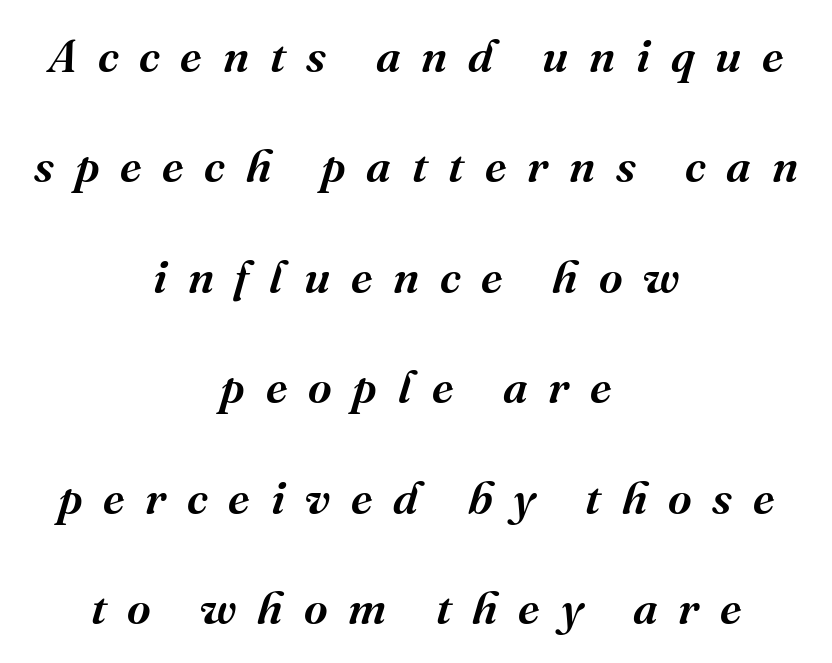
The rendering shows small feet on the letterforms — a serif design. No word sits above an underline. Looks like regular typesetting: each glyph gets only the width it needs. Honestly, the rows look like they've been pulled way apart. Substantial extra tracking has been applied to these lines.
